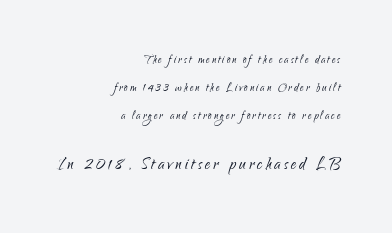
Q: Is the text bold? A: No.
Q: Is the text italic (slanted)? A: Yes.
Q: Is the text underlined? A: No.
Q: How is the paragraph aligned? A: Right-aligned.
Q: Is the spacing between lines tight, normal or loose? A: Loose.
Q: Which block of text is set in a larger size, the first (top) or the second (bottom)? A: The second (bottom) one.
